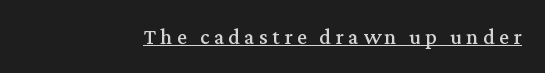
The image shows 22 px text type, upright; set unusually wide letter spacing (+0.2 em), underlined.
